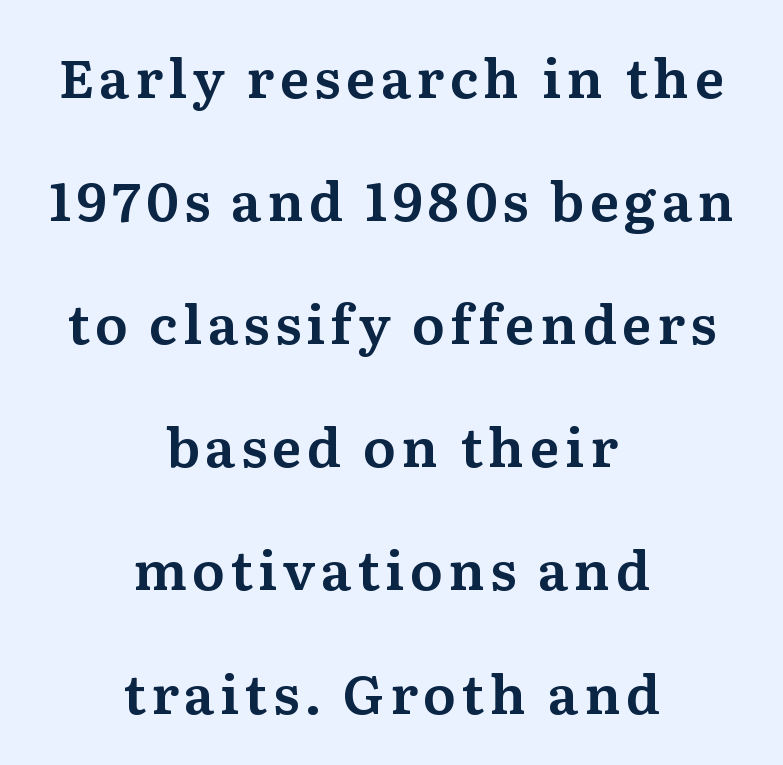
{"serif": "yes", "italic": "no", "width": "normal", "stroke_contrast": "medium", "x_height": "medium", "monospaced": "no", "underline": "no", "align": "center", "line_spacing": "loose", "line_spacing_ratio": 2.28, "glyph_px": 54}
